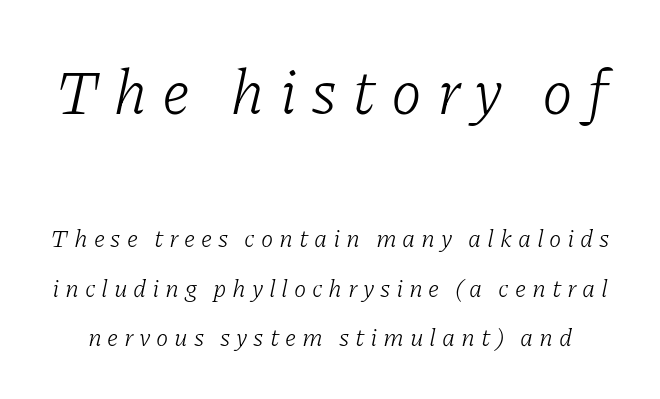
The image shows 63 px light serif type, italic (leaning right); set loose line spacing (1.98x), unusually wide letter spacing (+0.23 em), not underlined; the first (top) block is 2.52x larger; low stroke contrast and a medium x-height.
